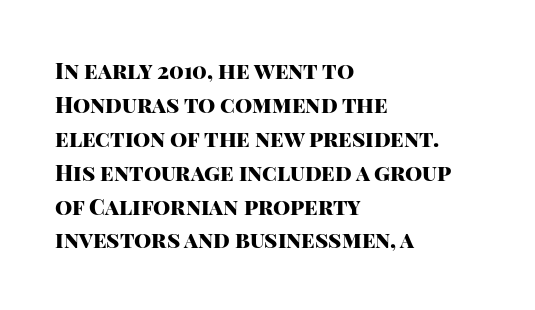
{"italic": "no", "bold": "yes", "underline": "no", "align": "left", "line_spacing": "normal", "line_spacing_ratio": 1.54, "letter_spacing": "normal", "letter_spacing_em": 0.0, "glyph_px": 22}
